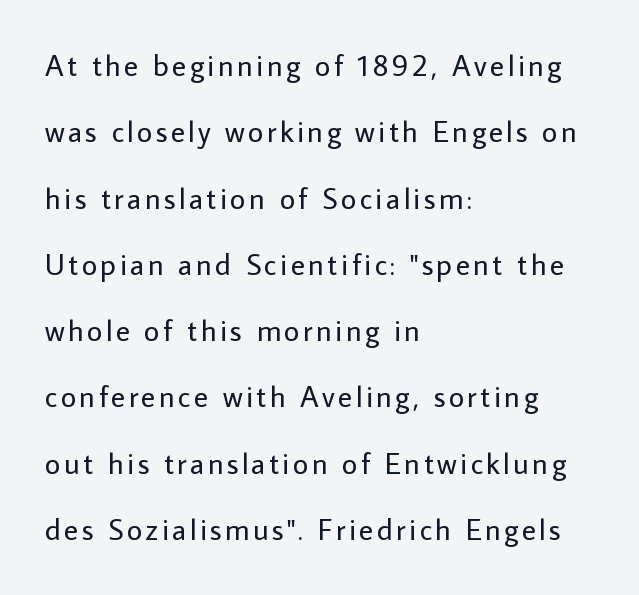
{"serif": "no", "italic": "no", "bold": "no", "weight": "regular", "width": "normal", "stroke_contrast": "low", "x_height": "medium", "monospaced": "no", "underline": "no", "align": "left", "line_spacing": "loose", "line_spacing_ratio": 2.21, "glyph_px": 30}
